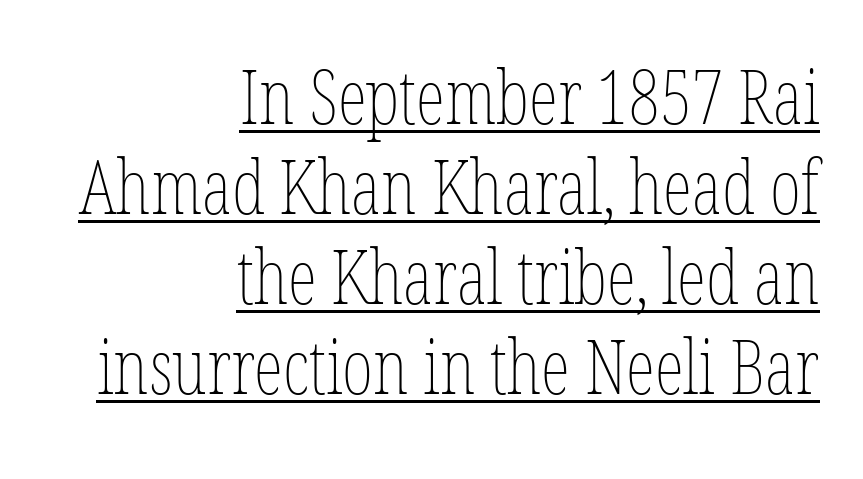
{"italic": "no", "bold": "no", "weight": "thin", "width": "condensed", "stroke_contrast": "low", "x_height": "medium", "monospaced": "no", "underline": "yes", "align": "right", "line_spacing_ratio": 1.2, "letter_spacing": "normal", "letter_spacing_em": 0.0, "glyph_px": 75}
